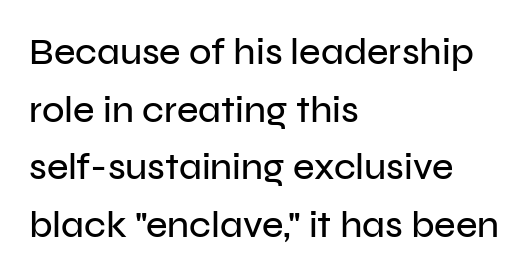
Posture: upright roman. The typesetter chose a ragged-right arrangement here. Letter spacing: default. The characters display no serif detailing; their extremities are plain.
